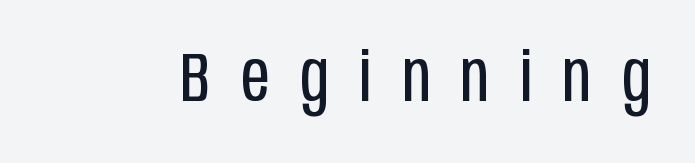
The image shows 70 px regular-weight, condensed sans-serif type, upright; set unusually wide letter spacing (+0.44 em), not underlined; low stroke contrast and a large x-height.
